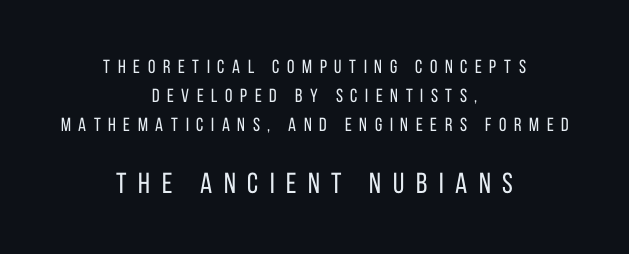
Q: Is the text bold? A: No.
Q: Is the text italic (slanted)? A: No, it is upright.
Q: Is the typeface a serif or a sans-serif typeface? A: Sans-serif.
Q: Is the text underlined? A: No.
Q: How is the paragraph aligned? A: Centered.
Q: Is the spacing between letters normal or unusually wide? A: Unusually wide.
Q: Is the spacing between lines tight, normal or loose? A: Normal.
Q: Which block of text is set in a larger size, the first (top) or the second (bottom)? A: The second (bottom) one.
Q: Width (condensed, normal, or wide)? A: Condensed.
Q: Stroke contrast? A: Low.
Q: x-height? A: Large.
Q: Monospaced? A: No.
